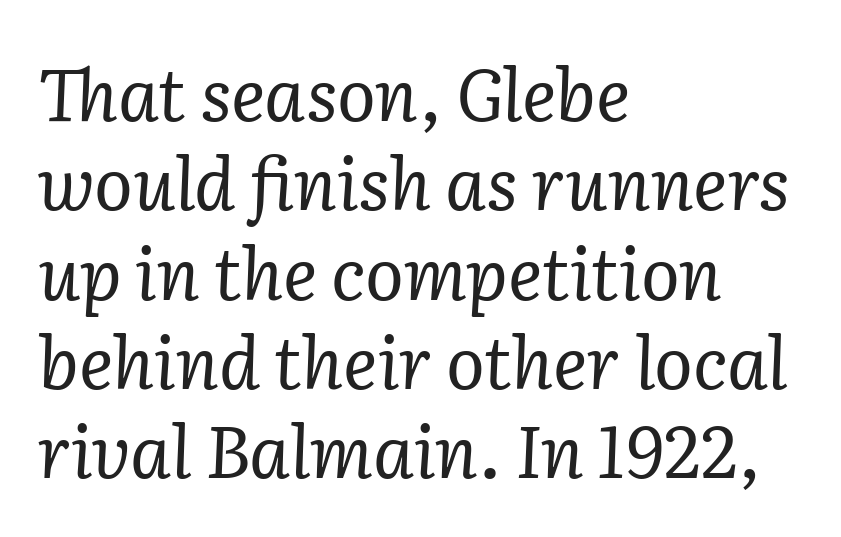
{"serif": "yes", "italic": "yes", "lean": "right", "slant_degrees": 2, "bold": "no", "weight": "regular", "width": "normal", "stroke_contrast": "low", "x_height": "medium", "monospaced": "no", "underline": "no", "align": "left", "line_spacing_ratio": 1.24, "letter_spacing": "normal", "letter_spacing_em": 0.0, "glyph_px": 72}
